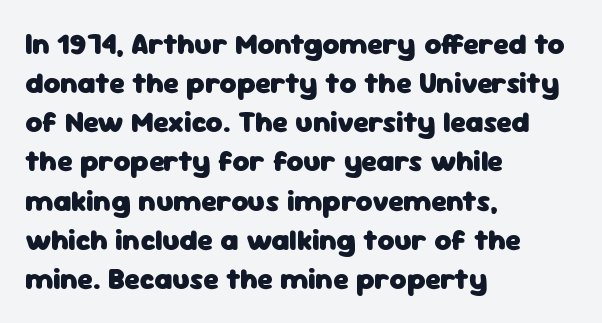
The image shows 29 px heavy sans-serif type, upright; set left-aligned, normal line spacing (1.35x), normal letter spacing, not underlined; low stroke contrast and a medium x-height.
